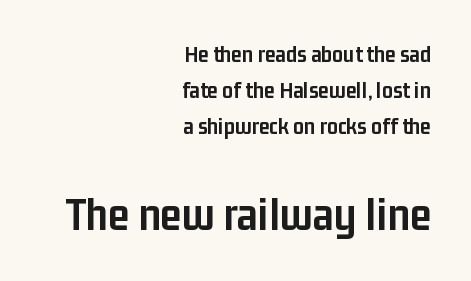
{"serif": "no", "italic": "no", "bold": "yes", "weight": "semibold", "width": "condensed", "stroke_contrast": "low", "x_height": "medium", "monospaced": "no", "underline": "no", "align": "right", "line_spacing": "normal", "line_spacing_ratio": 1.51, "letter_spacing": "normal", "letter_spacing_em": 0.0, "larger_block": "second", "size_ratio": 2.0, "glyph_px": 48}
